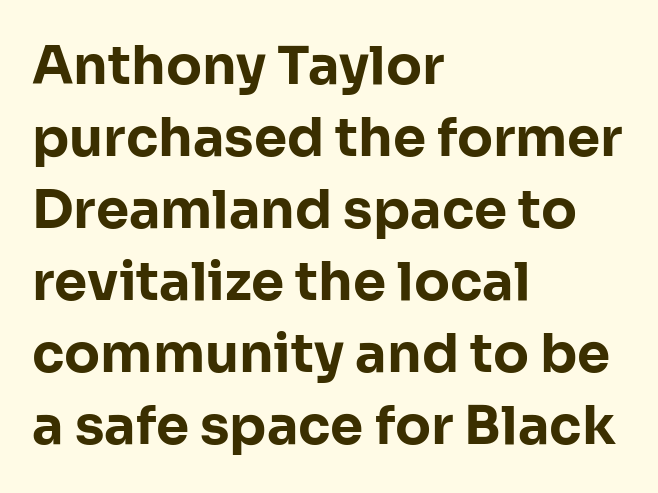
The setting favours the left margin, as ordinary paragraphs usually do. Words appear dense and cohesive because spacing is normal. Posture: upright roman. Beneath every word, the page is bare. These lines are composed in type without serifs.
